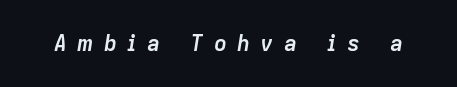
The foot of each line stays bare and open. Substantial extra tracking has been applied to these lines. Strokes here are thick enough to call this a true bold. Emphasis-style slanted type is in use.
